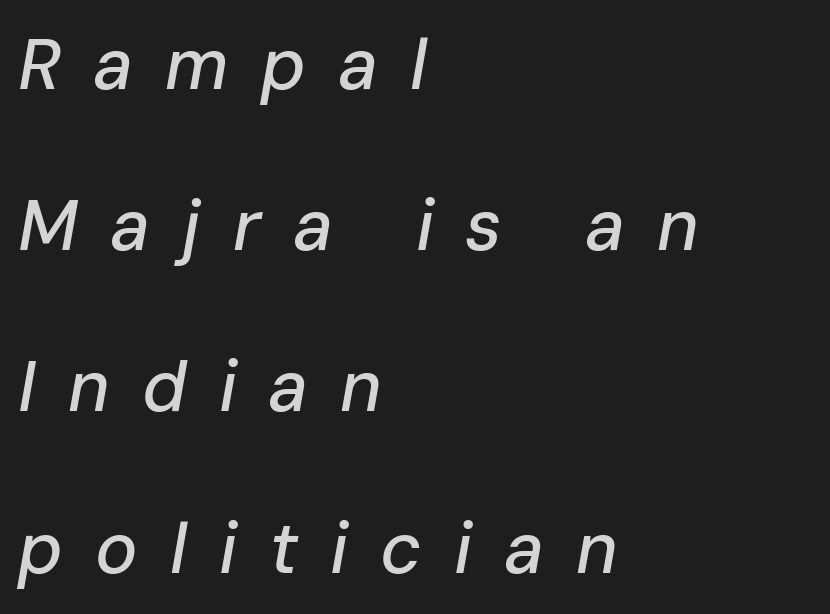
Does the copy run flush right? No — it runs flush left. The text carries the slant typical of an italic or oblique font. Airy leading. Proportional: the letters do not fall into vertical columns. You could only call the tracking loose — the letters float apart.
